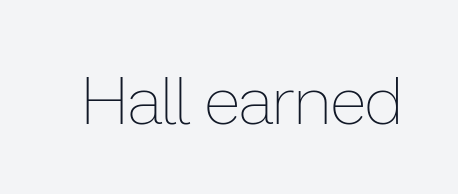
{"italic": "no", "bold": "no", "weight": "thin", "width": "normal", "stroke_contrast": "low", "x_height": "medium", "monospaced": "no", "underline": "no", "letter_spacing": "normal", "letter_spacing_em": 0.0, "glyph_px": 67}
